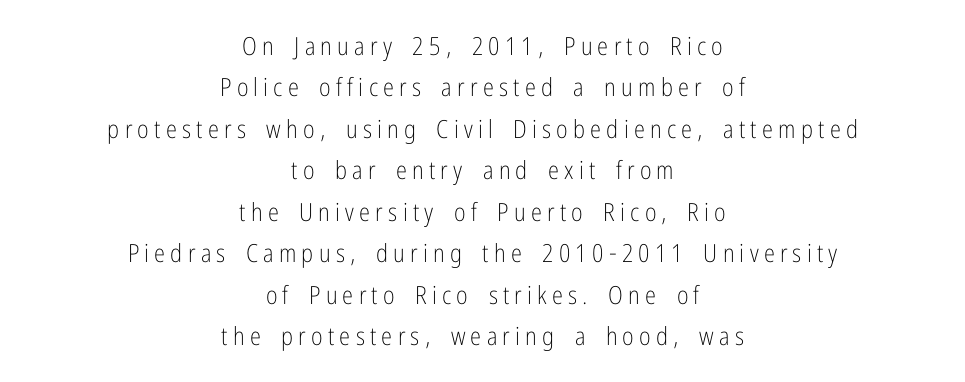
{"italic": "no", "bold": "no", "underline": "no", "align": "center", "line_spacing": "normal", "line_spacing_ratio": 1.66, "letter_spacing": "wide", "letter_spacing_em": 0.21, "glyph_px": 25}
